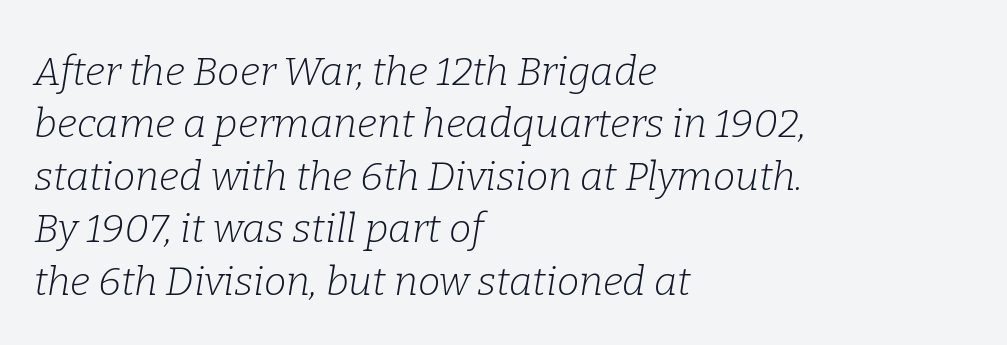
Character widths vary here, with narrow letters taking less room than wide ones. Plain, unruled lines of type. This rendering uses left alignment, leaving the right contour irregular. Each stroke keeps to a modest, everyday thickness or less. Rows of type keep a routine distance in the vertical direction. Font category for this specimen: serif.
